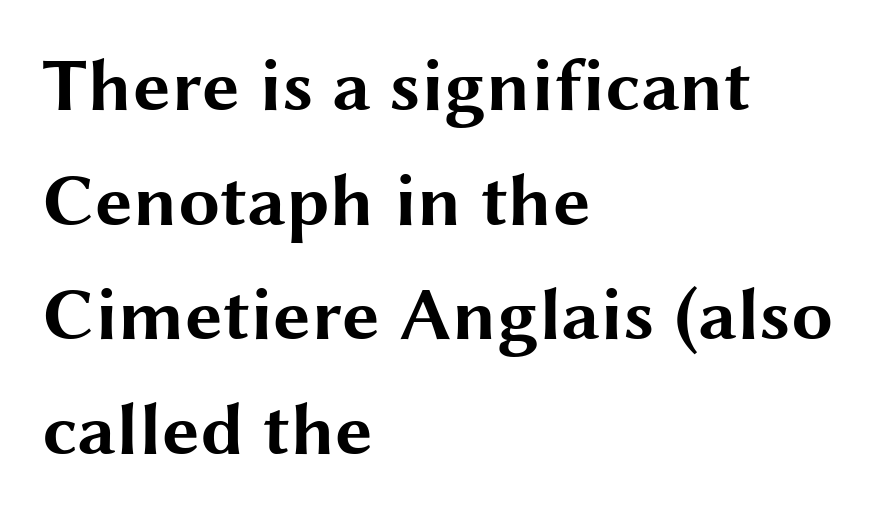
The image shows 75 px bold, wide sans-serif type, upright; set left-aligned, normal line spacing (1.53x), normal letter spacing, not underlined; medium stroke contrast and a medium x-height.
